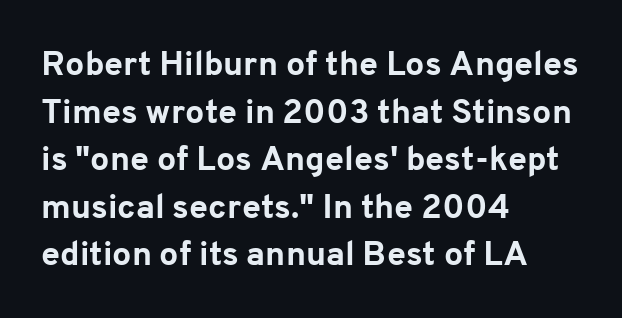
Spacing verdict: proportional, widths tailored to each character. Spacing between characters is what you'd get straight out of the box. Plenty of ink on the page — the face is bold. The typeface chosen for these lines omits serifs. The rows are spaced the way most documents space them. The rag falls on the right side of this text block.
